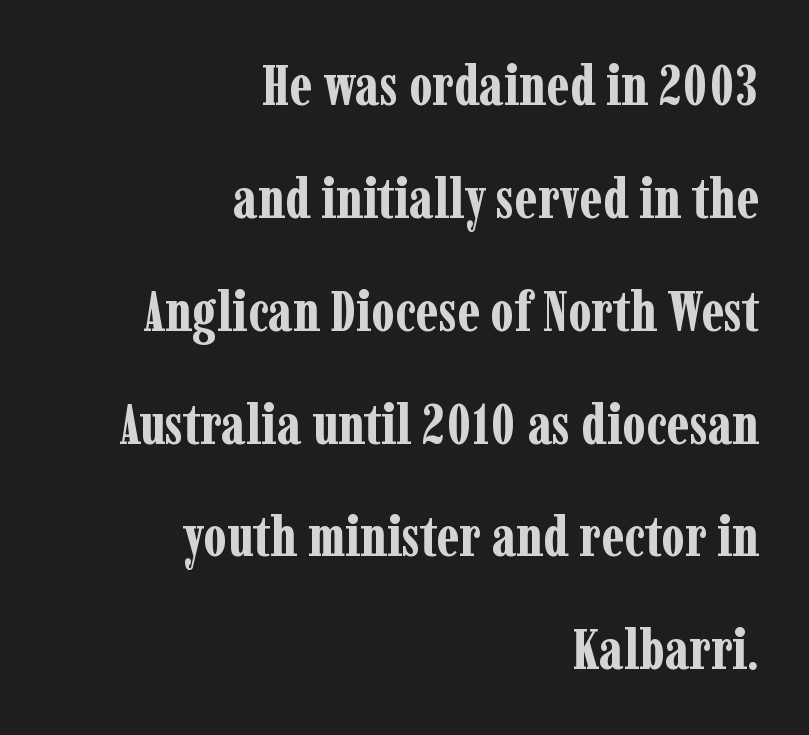
Q: Is the text bold? A: Yes.
Q: Is the text italic (slanted)? A: No, it is upright.
Q: Is the typeface a serif or a sans-serif typeface? A: Serif.
Q: Is the text underlined? A: No.
Q: How is the paragraph aligned? A: Right-aligned.
Q: Is the spacing between letters normal or unusually wide? A: Normal.
Q: Is the spacing between lines tight, normal or loose? A: Loose.
Q: Width (condensed, normal, or wide)? A: Condensed.
Q: Stroke contrast? A: Low.
Q: x-height? A: Medium.
Q: Monospaced? A: No.
